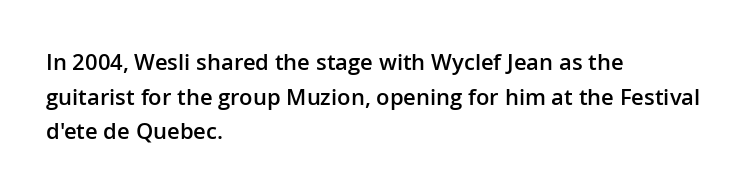
The font's upright variant was chosen for this text. Is the letter spacing exaggerated? No — it looks like the ordinary default. The face used here is a semibold: visibly heavier than regular, lighter than bold. Students, observe: this is what conventionally led text looks like. Every row of glyphs begins at an identical x-position on the left. Words float on clear page, feet unadorned.
